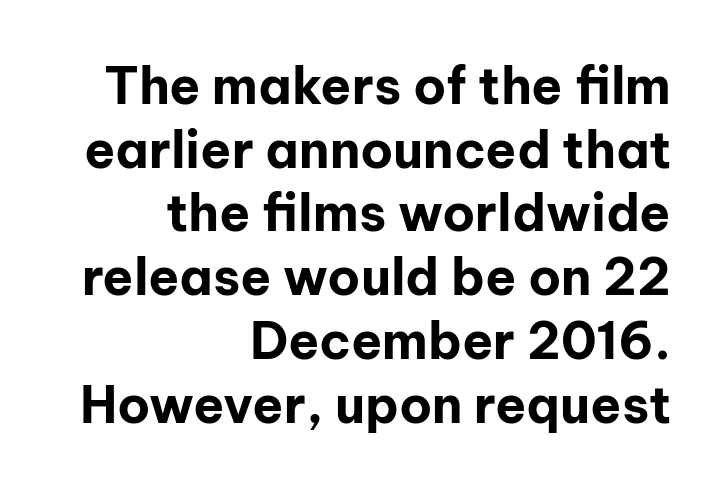
Ordinary non-slanted type is in use. Nothing unusual about the tracking: characters are spaced as the font intends. Is this a fixed-width face? No — the glyphs have proportional, varying widths. Normally led — the rows are evenly, conventionally spaced.
